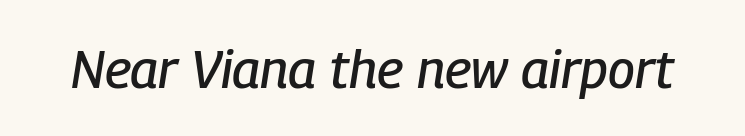
Q: Is the text italic (slanted)? A: Yes, it leans right by about 9 degrees.
Q: Is the text underlined? A: No.
Q: Is the spacing between letters normal or unusually wide? A: Normal.
Q: Width (condensed, normal, or wide)? A: Condensed.
Q: Stroke contrast? A: Low.
Q: x-height? A: Medium.
Q: Monospaced? A: No.
